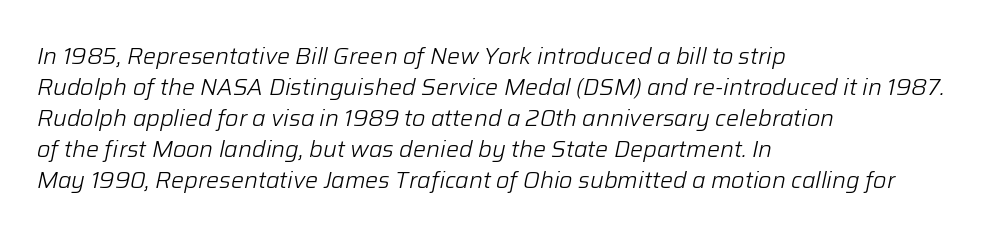
Teacher's note: observe the even left margin — that is flush-left alignment. Evenly set lines give the paragraph a standard silhouette. Check under the words: just untouched page. The weight tops out at a normal text grade. Tracking here is standard; glyphs follow each other at the usual distance.
